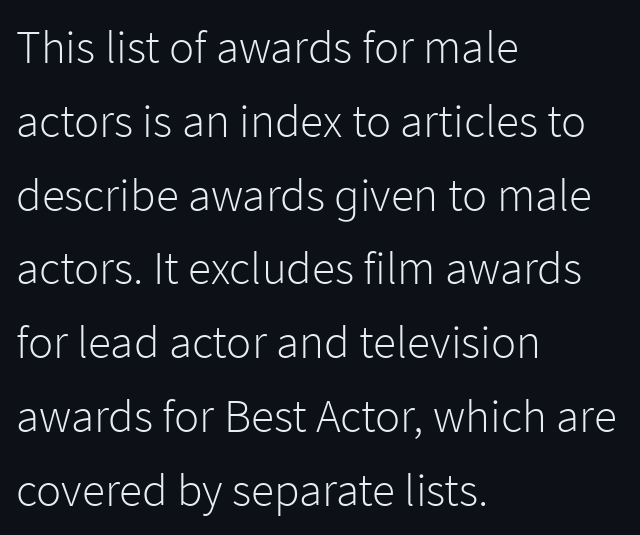
Q: Is the text bold? A: No.
Q: Is the text italic (slanted)? A: No, it is upright.
Q: Is the typeface a serif or a sans-serif typeface? A: Sans-serif.
Q: Is the text underlined? A: No.
Q: How is the paragraph aligned? A: Left-aligned.
Q: Is the spacing between letters normal or unusually wide? A: Normal.
Q: Is the spacing between lines tight, normal or loose? A: Normal.
Q: Width (condensed, normal, or wide)? A: Normal.
Q: Stroke contrast? A: Low.
Q: x-height? A: Medium.
Q: Monospaced? A: No.
